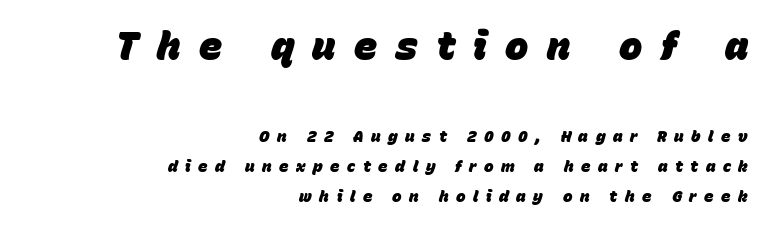
{"italic": "yes", "lean": "right", "slant_degrees": 15, "bold": "yes", "weight": "heavy", "width": "normal", "stroke_contrast": "low", "x_height": "large", "monospaced": "no", "underline": "no", "align": "right", "line_spacing_ratio": 1.87, "letter_spacing": "wide", "letter_spacing_em": 0.47, "larger_block": "first", "size_ratio": 2.44, "glyph_px": 39}
